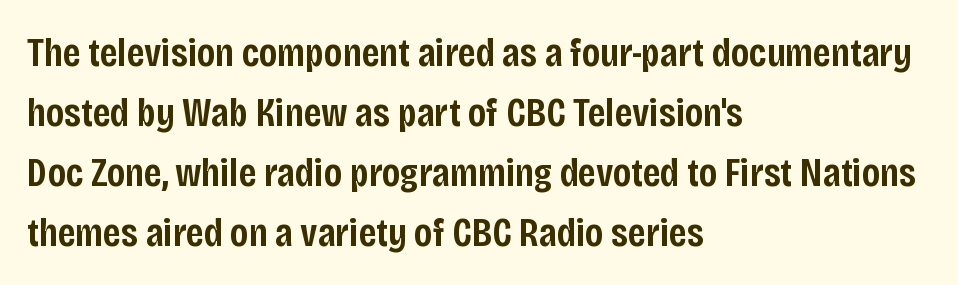
The image shows 41 px semibold, condensed sans-serif type, upright; set left-aligned, normal line spacing (1.46x), normal letter spacing, not underlined; low stroke contrast and a large x-height.
